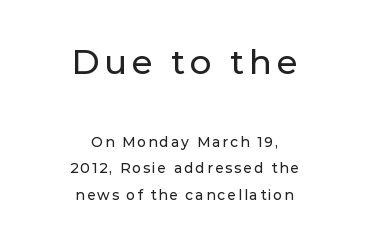
Large over small — that's the arrangement of the two blocks here. Letters rest on an invisible, unmarked baseline. A sans-serif font was chosen for this passage. Nope, not italic — everything's standing straight. Is this a fixed-width face? No — the glyphs have proportional, varying widths.
